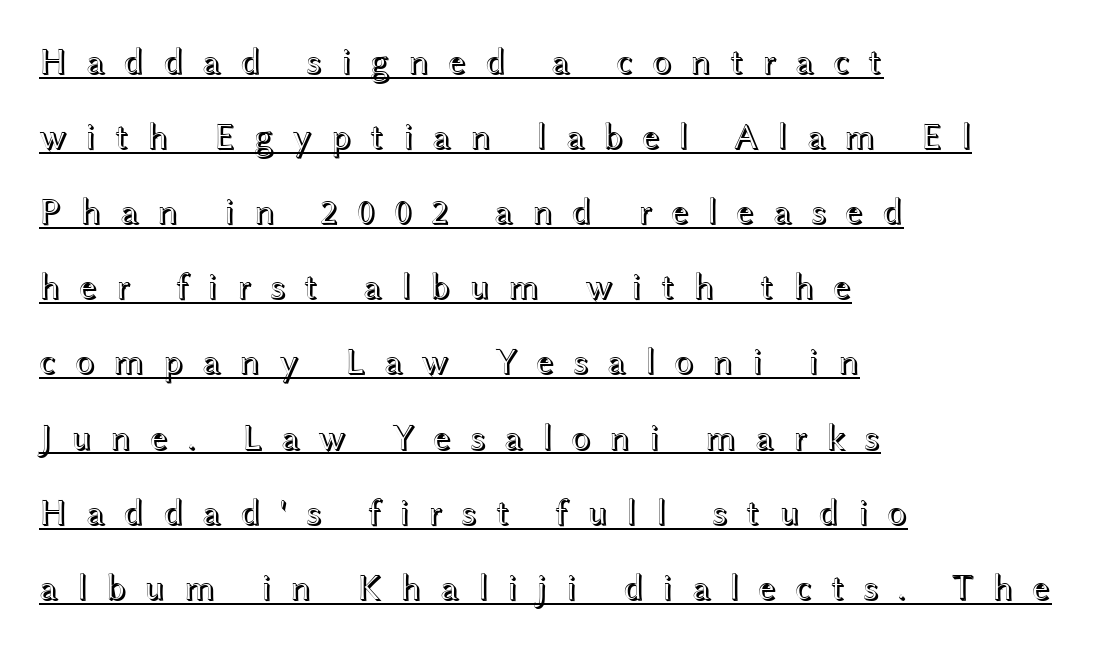
Leftover space on each line is placed entirely after the last word. Each letter keeps its own natural width here, so spacing adapts to shape. Compared with undecorated copy, this sample adds a rule below the words. A typesetter would mark this as roman, not italic.
